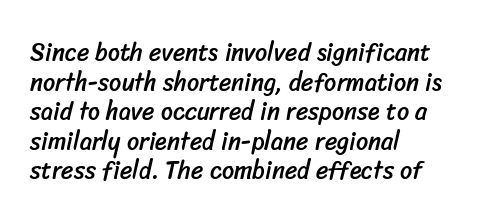
Check under the words: just untouched page. No extra tracking has been applied to these lines. Is the block centered? No — it sits flush against the left margin.
